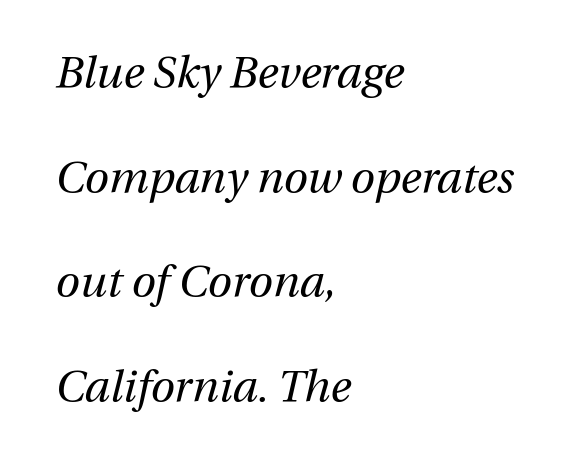
The image shows 44 px regular-weight type, italic (leaning right); set left-aligned, loose line spacing (2.38x), normal letter spacing, not underlined; medium stroke contrast and a medium x-height.
